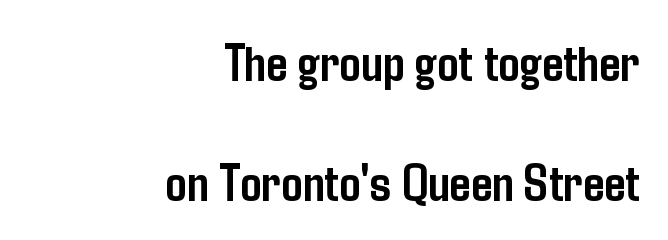
The image shows 53 px semibold, condensed sans-serif type, upright; set right-aligned, loose line spacing (2.26x), normal letter spacing, not underlined; low stroke contrast and a medium x-height.
